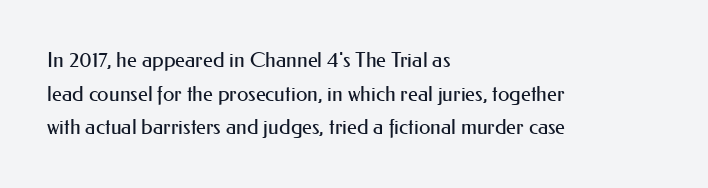
The font's upright variant was chosen for this text. Does the leading feel generous? No, just average. Letters rest on an invisible, unmarked baseline. Heft: none added — not bold. Typeset ragged right — the left edge is the straight one.
